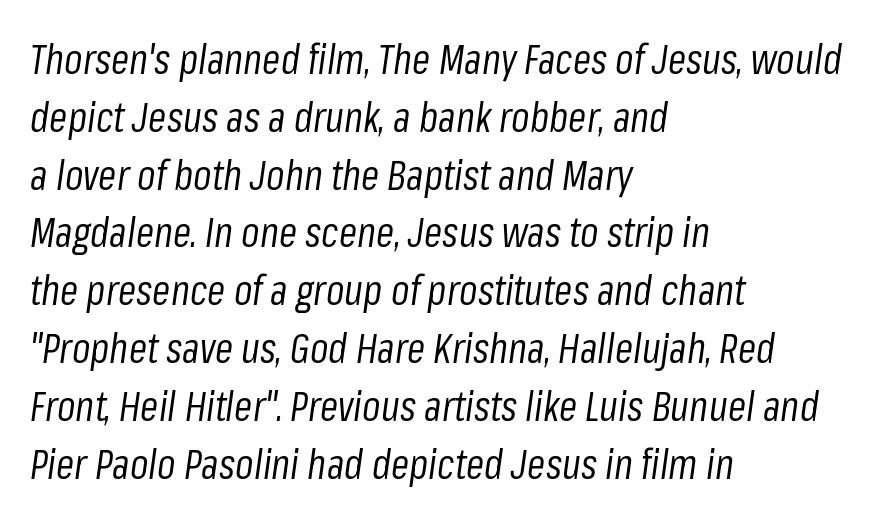
Q: Is the text bold? A: No.
Q: Is the text italic (slanted)? A: Yes, it leans right by about 8 degrees.
Q: Is the text underlined? A: No.
Q: How is the paragraph aligned? A: Left-aligned.
Q: Is the spacing between letters normal or unusually wide? A: Normal.
Q: Is the spacing between lines tight, normal or loose? A: Normal.
Q: Width (condensed, normal, or wide)? A: Condensed.
Q: Stroke contrast? A: Low.
Q: x-height? A: Medium.
Q: Monospaced? A: No.
